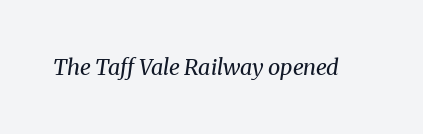
{"italic": "yes", "lean": "right", "slant_degrees": 8, "bold": "no", "underline": "no", "letter_spacing": "normal", "letter_spacing_em": 0.0, "glyph_px": 22}
